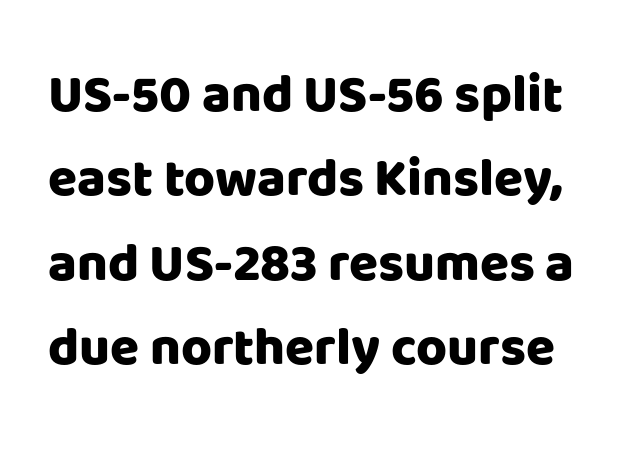
{"serif": "no", "italic": "no", "bold": "yes", "weight": "heavy", "width": "normal", "stroke_contrast": "low", "x_height": "large", "monospaced": "no", "underline": "no", "line_spacing": "normal", "line_spacing_ratio": 1.59, "letter_spacing": "normal", "letter_spacing_em": 0.0, "glyph_px": 53}
